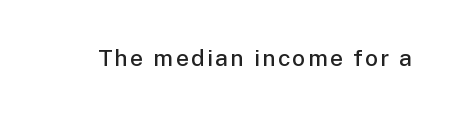
Q: Is the text bold? A: Semi-bold.
Q: Is the text italic (slanted)? A: No, it is upright.
Q: Is the text underlined? A: No.
